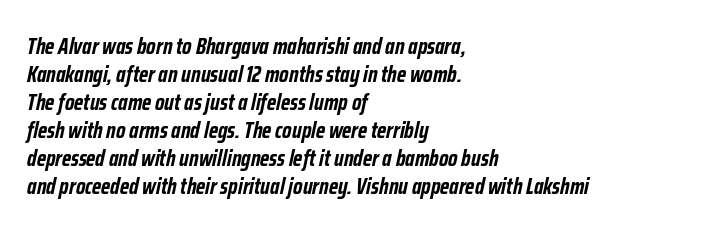
The image shows 23 px bold type, italic (leaning right); set left-aligned, line spacing 1.22x, normal letter spacing, not underlined.
